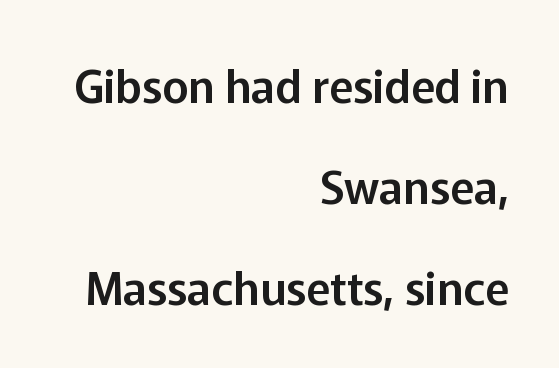
{"serif": "no", "italic": "no", "width": "normal", "stroke_contrast": "low", "x_height": "medium", "monospaced": "no", "underline": "no", "align": "right", "line_spacing": "loose", "line_spacing_ratio": 2.24, "letter_spacing": "normal", "letter_spacing_em": 0.0, "glyph_px": 45}
